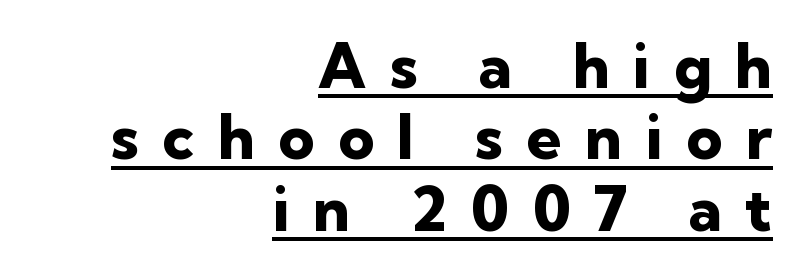
{"serif": "no", "italic": "no", "bold": "yes", "weight": "heavy", "width": "normal", "stroke_contrast": "low", "x_height": "medium", "monospaced": "no", "underline": "yes", "align": "right", "line_spacing": "tight", "line_spacing_ratio": 1.15, "letter_spacing": "wide", "letter_spacing_em": 0.38, "glyph_px": 62}
